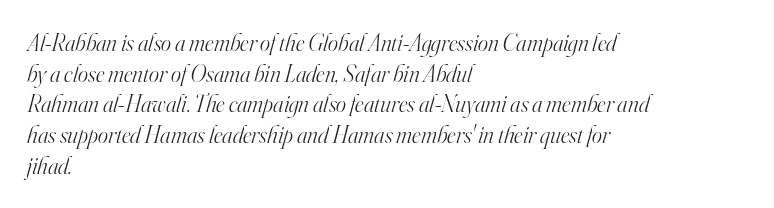
{"italic": "yes", "lean": "right", "slant_degrees": 16, "bold": "no", "underline": "no", "align": "left", "line_spacing": "normal", "line_spacing_ratio": 1.28, "letter_spacing": "normal", "letter_spacing_em": 0.0, "glyph_px": 24}
